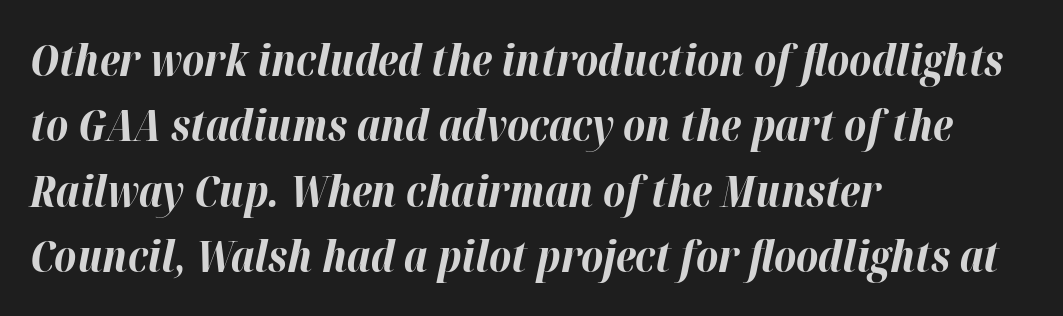
Has an underline been added? It has not. Character widths vary here, with narrow letters taking less room than wide ones. The face used here has a pronounced slope to its letters. Nothing unusual about the tracking: characters are spaced as the font intends. Line spacing here is normal.
